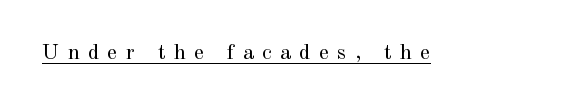
Q: Is the text bold? A: No.
Q: Is the text italic (slanted)? A: No, it is upright.
Q: Is the text underlined? A: Yes.
Q: Is the spacing between letters normal or unusually wide? A: Unusually wide.
